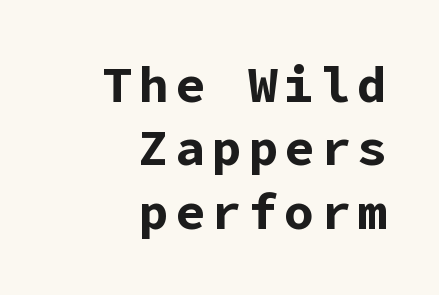
Pretty heavy lettering here — definitely bold. Teacher's note: observe the even right margin — that is flush-right alignment. The glyphs are unaccompanied by any horizontal stroke below them. Nothing sits at the stroke ends, so this counts as sans-serif. Reading down the column, the eye jumps a familiar distance to each next line. Every character sits straight up, as roman type does.
